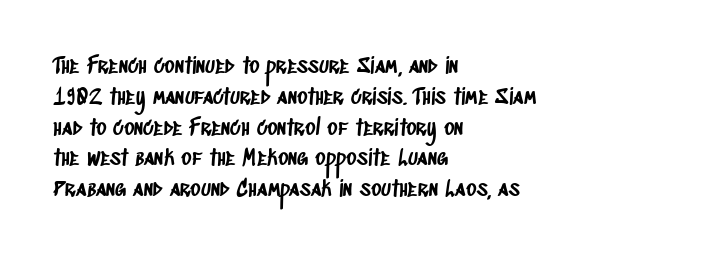
The image shows 22 px text type; set left-aligned, normal line spacing (1.4x), normal letter spacing, not underlined.
